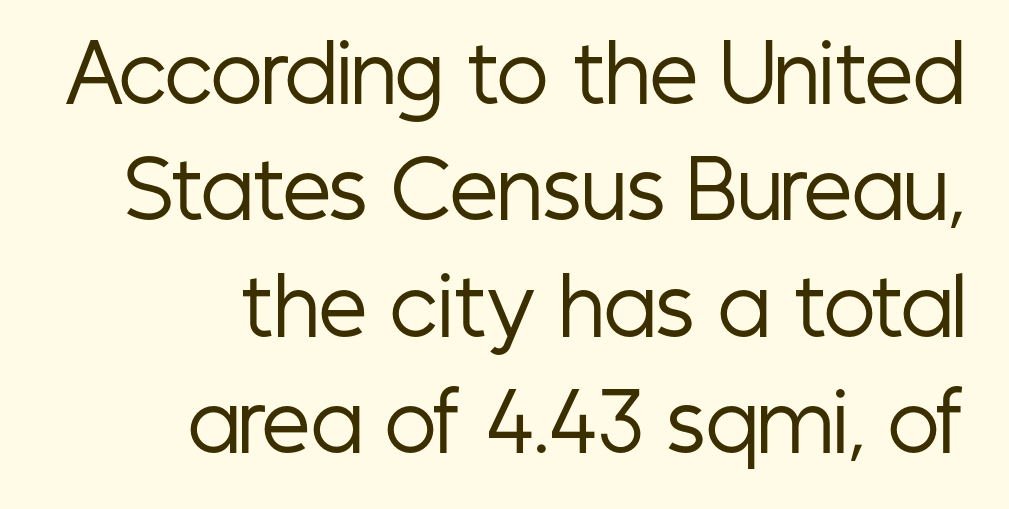
{"serif": "no", "italic": "no", "bold": "no", "weight": "regular", "width": "condensed", "stroke_contrast": "low", "x_height": "medium", "monospaced": "no", "underline": "no", "align": "right", "line_spacing": "normal", "line_spacing_ratio": 1.51, "letter_spacing": "normal", "letter_spacing_em": 0.0, "glyph_px": 77}
